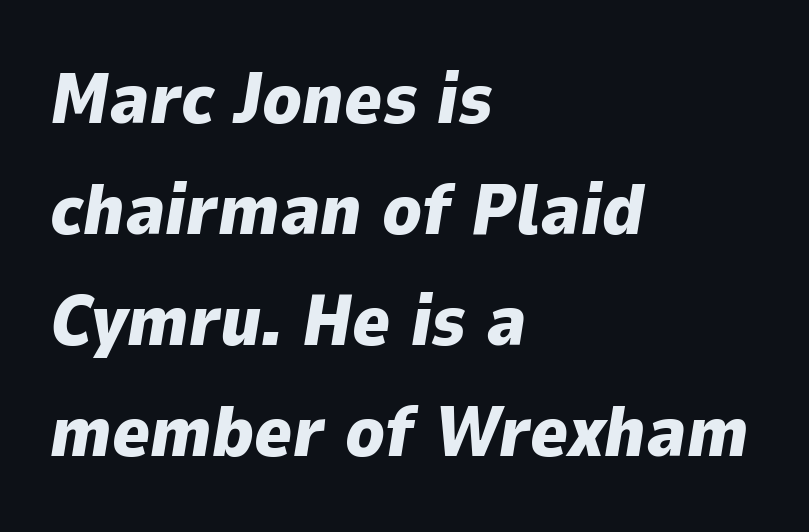
The image shows 72 px heavy type, italic (leaning right); set left-aligned, normal line spacing (1.54x), normal letter spacing, not underlined; low stroke contrast and a medium x-height.
